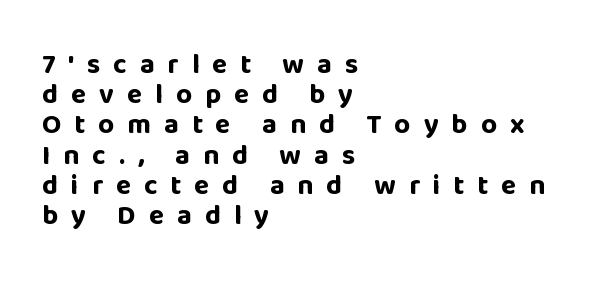
{"serif": "no", "italic": "no", "bold": "yes", "weight": "bold", "width": "normal", "stroke_contrast": "low", "x_height": "large", "monospaced": "no", "underline": "no", "align": "left", "line_spacing": "tight", "line_spacing_ratio": 1.08, "letter_spacing": "wide", "letter_spacing_em": 0.46, "glyph_px": 28}
